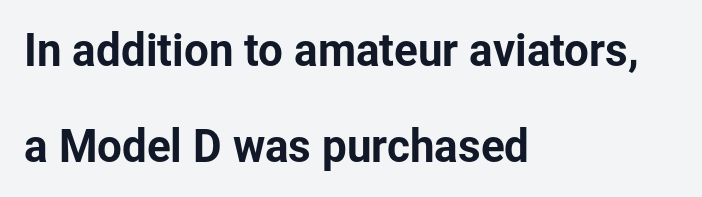
{"serif": "no", "italic": "no", "width": "normal", "stroke_contrast": "low", "x_height": "medium", "monospaced": "no", "underline": "no", "align": "left", "line_spacing": "loose", "line_spacing_ratio": 2.19, "letter_spacing": "normal", "letter_spacing_em": 0.0, "glyph_px": 44}
